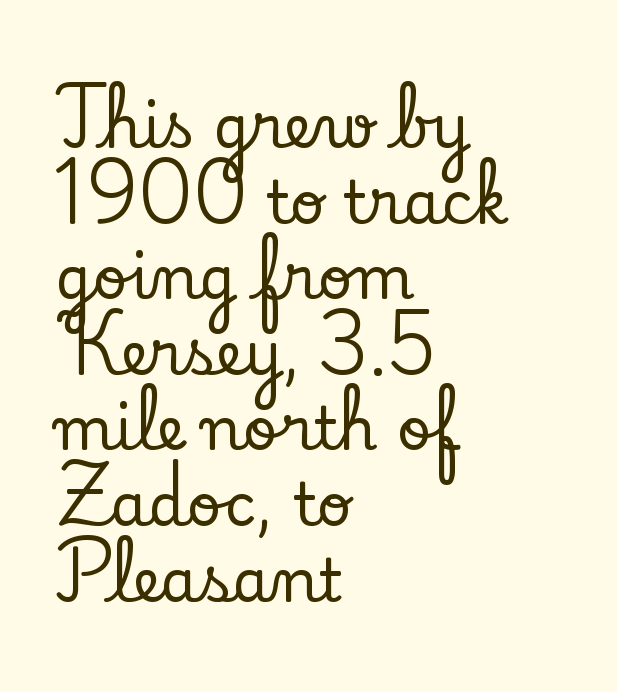
Q: Is the text italic (slanted)? A: No, it is upright.
Q: Is the typeface a serif or a sans-serif typeface? A: Serif.
Q: Is the text underlined? A: No.
Q: How is the paragraph aligned? A: Left-aligned.
Q: Is the spacing between letters normal or unusually wide? A: Normal.
Q: Is the spacing between lines tight, normal or loose? A: Normal.
Q: Width (condensed, normal, or wide)? A: Normal.
Q: Stroke contrast? A: Low.
Q: x-height? A: Small.
Q: Monospaced? A: No.
